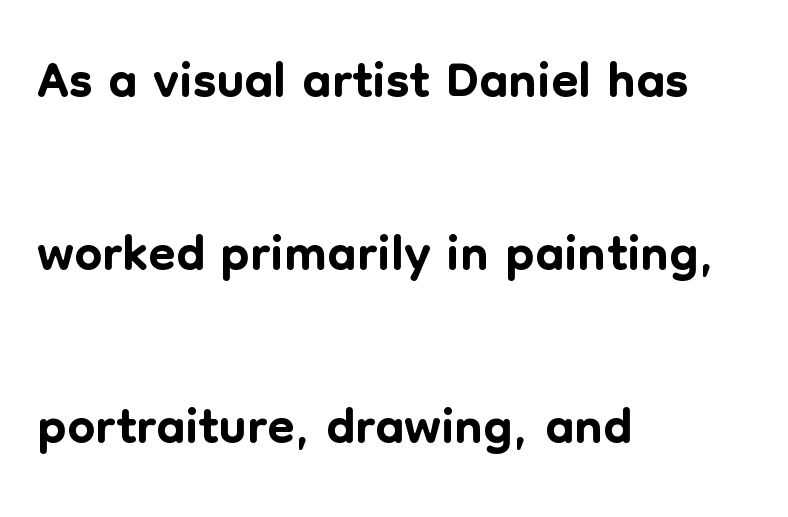
{"serif": "no", "italic": "no", "width": "normal", "stroke_contrast": "low", "x_height": "medium", "monospaced": "no", "underline": "no", "align": "left", "line_spacing": "loose", "line_spacing_ratio": 2.19, "letter_spacing": "normal", "letter_spacing_em": 0.0, "glyph_px": 79}
